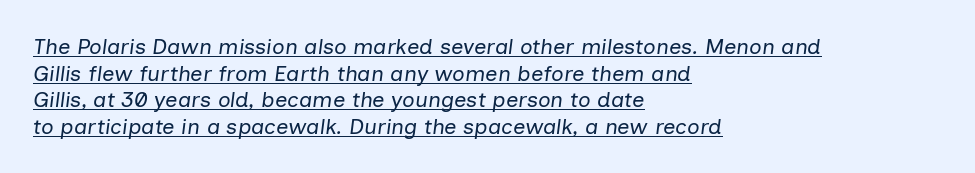
{"italic": "yes", "lean": "right", "slant_degrees": 7, "bold": "no", "underline": "yes", "align": "left", "line_spacing_ratio": 1.21, "letter_spacing": "normal", "letter_spacing_em": 0.0, "glyph_px": 22}
